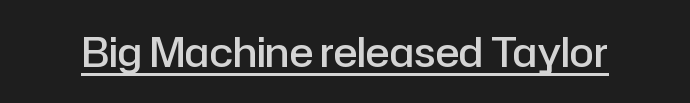
{"serif": "no", "italic": "no", "bold": "semi", "weight": "semibold", "width": "normal", "stroke_contrast": "low", "x_height": "medium", "monospaced": "no", "underline": "yes", "letter_spacing": "normal", "letter_spacing_em": 0.0, "glyph_px": 40}
